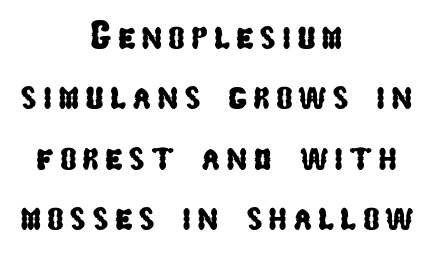
The image shows 40 px condensed sans-serif type; set centered, normal line spacing (1.51x), not underlined; low stroke contrast and a medium x-height.
